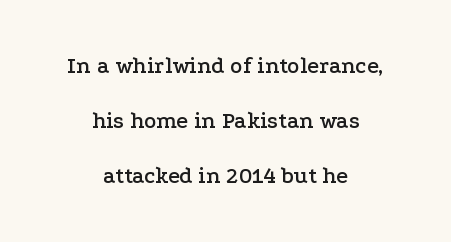
The image shows 23 px text type, upright; set centered, loose line spacing (2.4x), normal letter spacing, not underlined.
